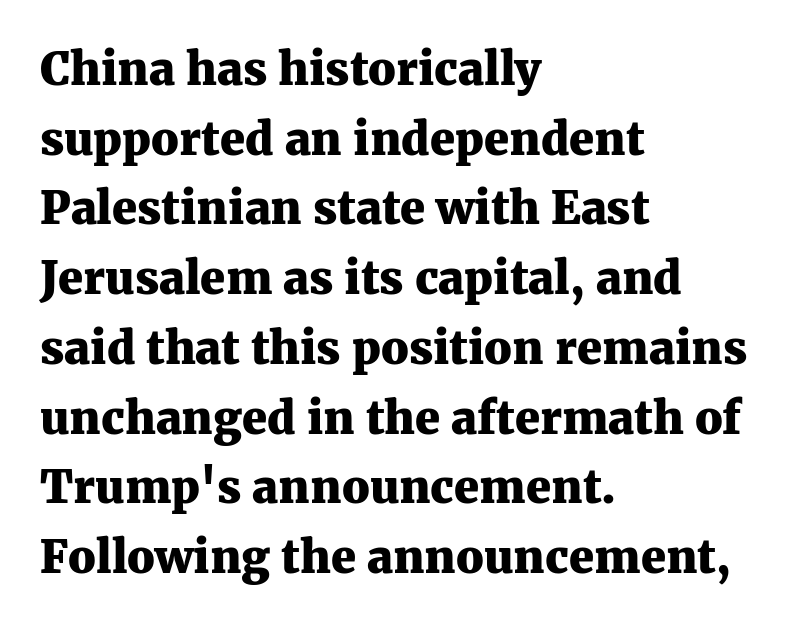
Any mark beneath the type? The region is blank. Nope, not italic — everything's standing straight. The sample has been set heavy, in full bold. You can tell from the footed stems that serif type was used. Reading down the column, the eye jumps a familiar distance to each next line. The rendering uses natural spacing where letterforms have individual widths.
